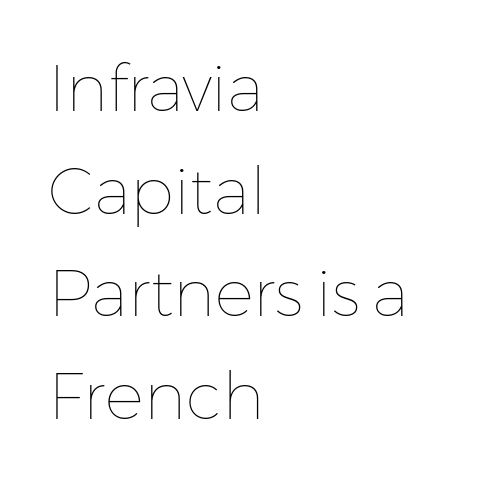
The image shows 65 px thin type, upright; set left-aligned, normal line spacing (1.58x), normal letter spacing, not underlined; low stroke contrast and a medium x-height.
